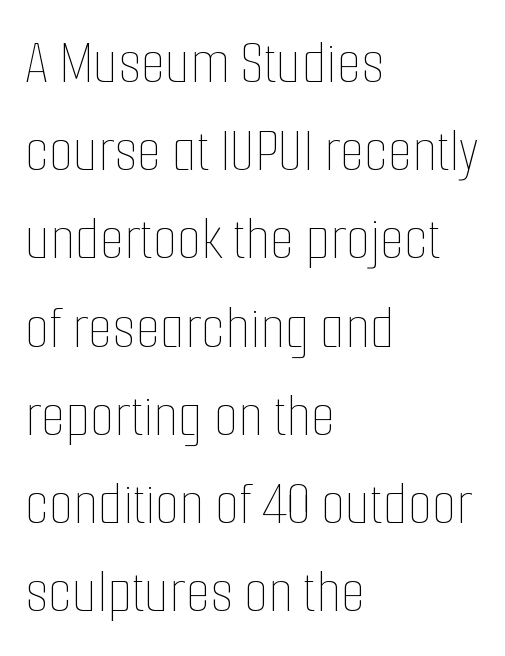
The passage shown is not underscored anywhere. Regular leading. The weight tops out at a normal text grade. Spacing verdict: proportional, widths tailored to each character. Where is the straight margin? On the left.
